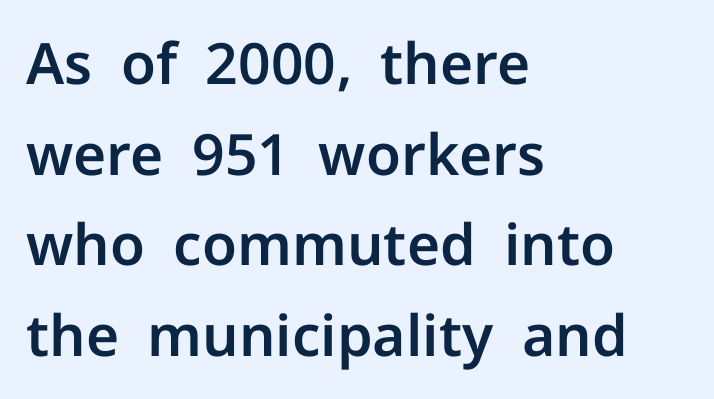
The image shows 57 px sans-serif type, upright; set left-aligned, normal line spacing (1.59x), normal letter spacing, not underlined; low stroke contrast and a medium x-height.
